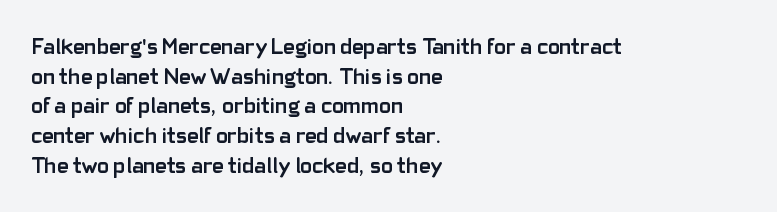
Caption: standard tracking, unaltered. Bold? Absolutely — the strokes are thick and heavy. Where is the straight margin? On the left. The line-height multiplier appears to be the usual default. Underlining? Definitely not there. Upright lettering throughout.
